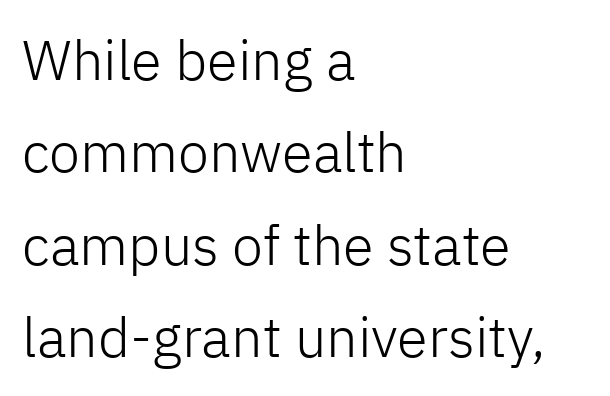
The image shows 56 px light sans-serif type, upright; set left-aligned, normal line spacing (1.65x), normal letter spacing, not underlined; low stroke contrast and a medium x-height.
